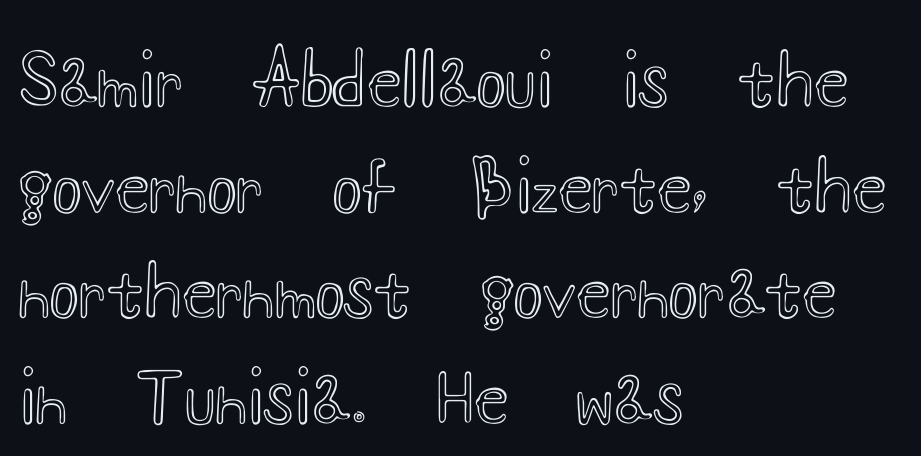
Q: Is the text italic (slanted)? A: No, it is upright.
Q: Is the text underlined? A: No.
Q: How is the paragraph aligned? A: Left-aligned.
Q: Is the spacing between letters normal or unusually wide? A: Normal.
Q: Is the spacing between lines tight, normal or loose? A: Normal.
Q: Width (condensed, normal, or wide)? A: Wide.
Q: x-height? A: Small.
Q: Monospaced? A: No.
